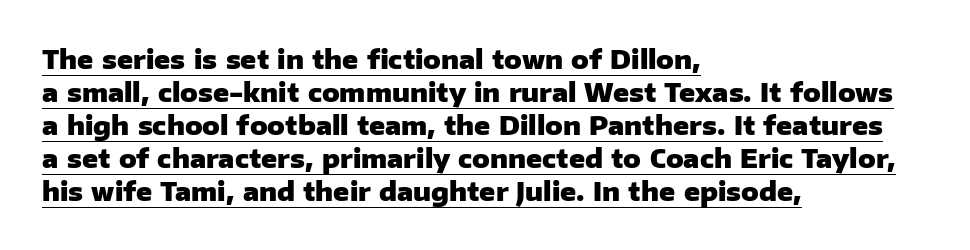
{"italic": "no", "bold": "yes", "underline": "yes", "align": "left", "line_spacing": "normal", "line_spacing_ratio": 1.27, "letter_spacing": "normal", "letter_spacing_em": 0.0, "glyph_px": 26}
